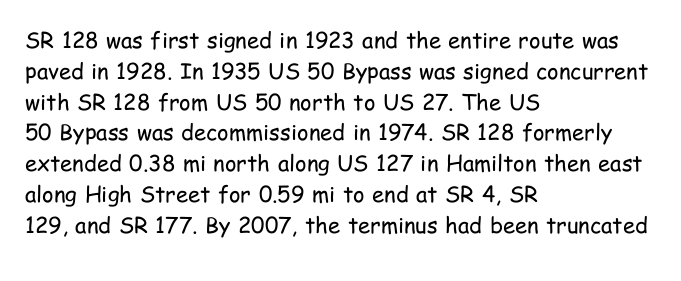
{"italic": "no", "bold": "no", "underline": "no", "align": "left", "line_spacing": "normal", "line_spacing_ratio": 1.4, "letter_spacing": "normal", "letter_spacing_em": 0.0, "glyph_px": 22}
